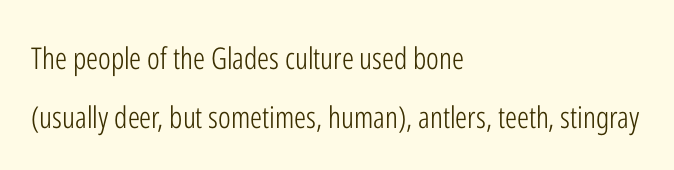
Q: Is the text bold? A: No.
Q: Is the text italic (slanted)? A: No, it is upright.
Q: Is the typeface a serif or a sans-serif typeface? A: Sans-serif.
Q: Is the text underlined? A: No.
Q: How is the paragraph aligned? A: Left-aligned.
Q: Is the spacing between letters normal or unusually wide? A: Normal.
Q: Is the spacing between lines tight, normal or loose? A: Loose.
Q: Width (condensed, normal, or wide)? A: Condensed.
Q: Stroke contrast? A: Low.
Q: x-height? A: Medium.
Q: Monospaced? A: No.
